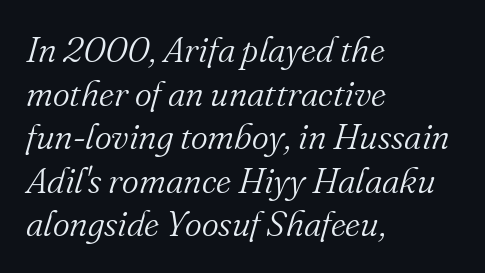
This is oblique type, the kind used for emphasis or titles. Nobody drew a line under any word here. The rendering shows small feet on the letterforms — a serif design. Words appear dense and cohesive because spacing is normal. The rendering anchors every line to the left-hand side.
